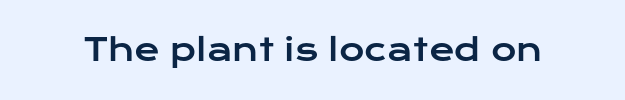
The image shows 31 px wide sans-serif type, upright; set normal letter spacing, not underlined; low stroke contrast and a medium x-height.
